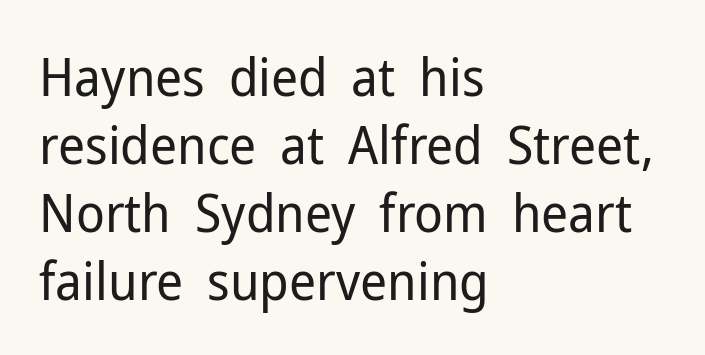
Q: Is the text bold? A: No.
Q: Is the text italic (slanted)? A: No, it is upright.
Q: Is the typeface a serif or a sans-serif typeface? A: Sans-serif.
Q: Is the text underlined? A: No.
Q: How is the paragraph aligned? A: Left-aligned.
Q: Is the spacing between letters normal or unusually wide? A: Normal.
Q: Is the spacing between lines tight, normal or loose? A: Normal.
Q: Width (condensed, normal, or wide)? A: Normal.
Q: Stroke contrast? A: Low.
Q: x-height? A: Medium.
Q: Monospaced? A: No.
